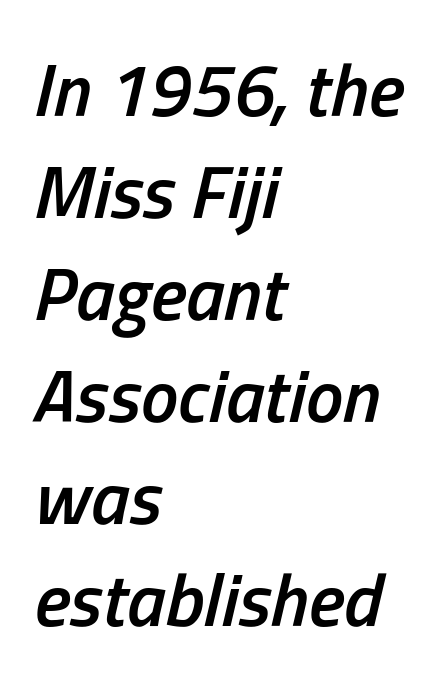
The image shows 75 px semibold, condensed type, italic (leaning right); set left-aligned, normal line spacing (1.36x), normal letter spacing, not underlined; low stroke contrast and a medium x-height.
